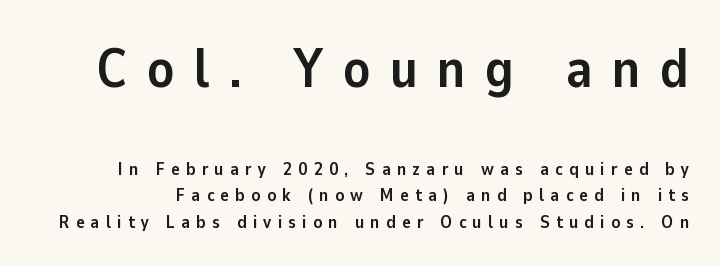
The area under the type is left untouched. The rendering inserts visible extra space after every character. Check where the strokes stop: nothing finishes them off — pure sans. Is this a fixed-width face? No — the glyphs have proportional, varying widths. Strong, thick strokes mark this as bold type. It's the straight-up-and-down kind of type.
